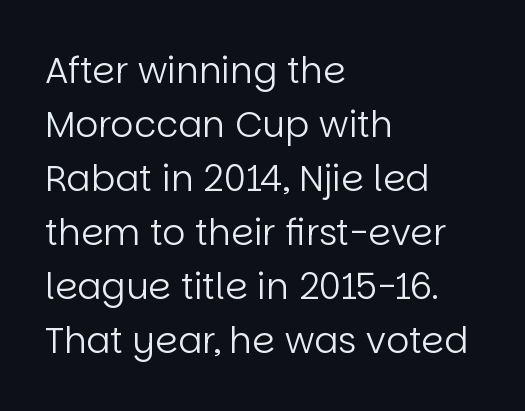
{"serif": "no", "italic": "no", "bold": "no", "weight": "regular", "width": "normal", "stroke_contrast": "low", "x_height": "large", "monospaced": "no", "underline": "no", "align": "left", "line_spacing": "normal", "line_spacing_ratio": 1.5, "letter_spacing": "normal", "letter_spacing_em": 0.0, "glyph_px": 36}
